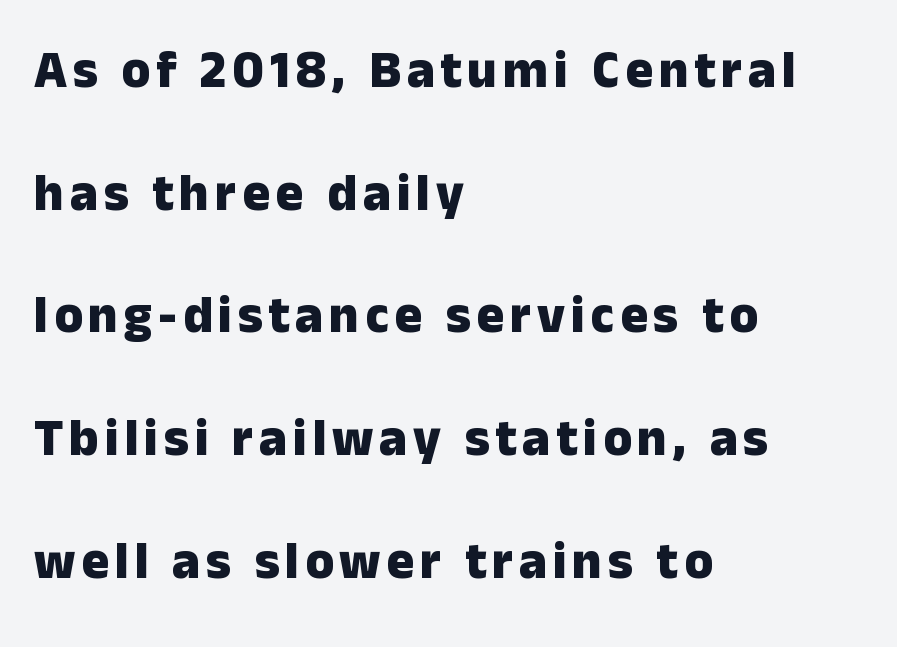
{"serif": "no", "italic": "no", "bold": "yes", "weight": "heavy", "width": "normal", "stroke_contrast": "low", "x_height": "medium", "monospaced": "no", "underline": "no", "align": "left", "line_spacing": "loose", "line_spacing_ratio": 2.36, "glyph_px": 52}
